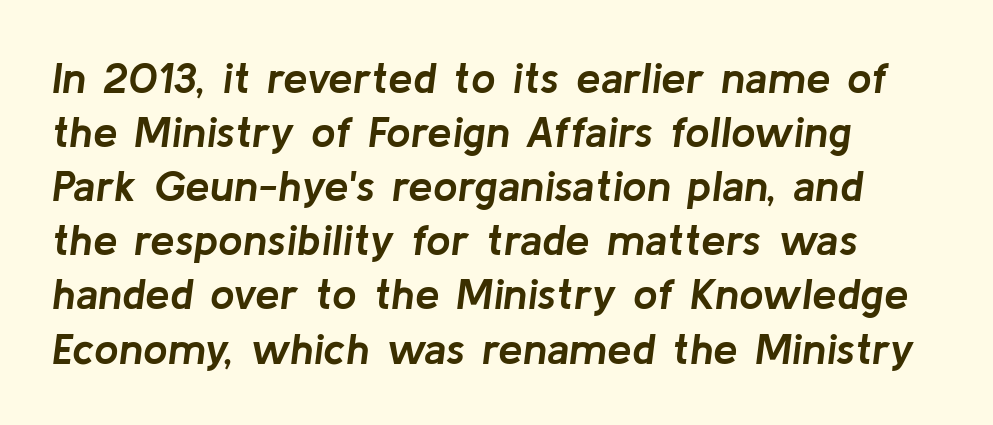
{"italic": "yes", "lean": "right", "slant_degrees": 8, "bold": "yes", "weight": "semibold", "width": "normal", "stroke_contrast": "low", "x_height": "medium", "monospaced": "no", "underline": "no", "align": "left", "line_spacing_ratio": 1.23, "letter_spacing": "normal", "letter_spacing_em": 0.0, "glyph_px": 44}
